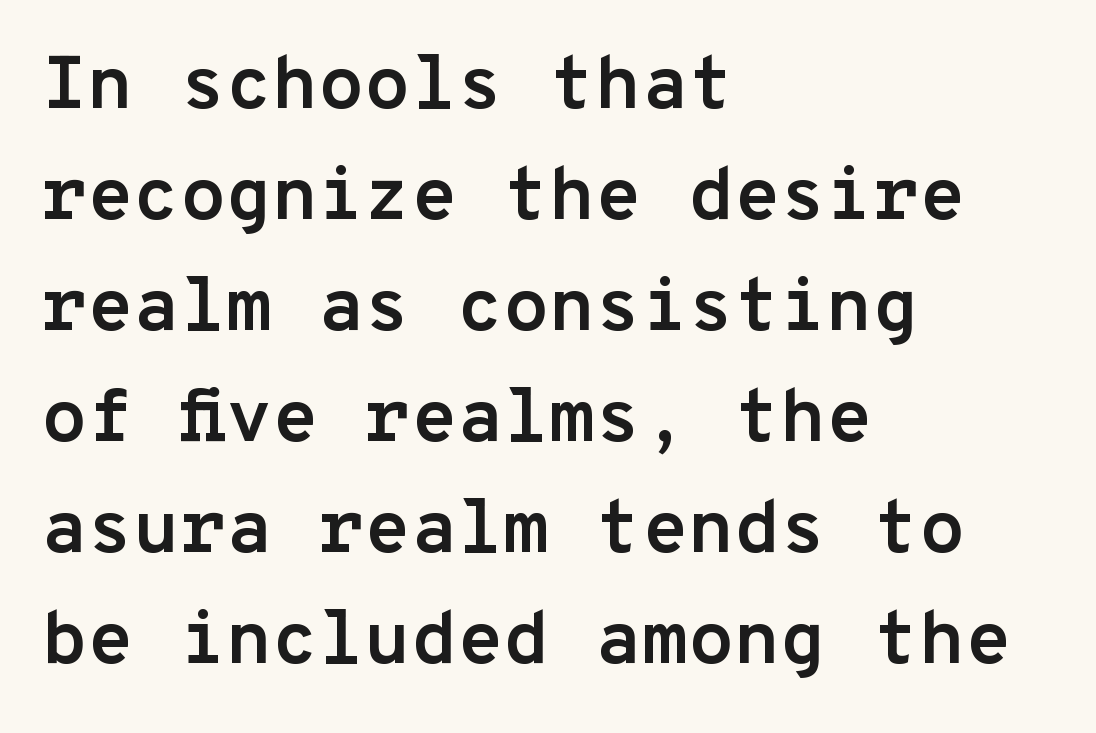
The image shows 75 px semibold sans-serif type, upright, monospaced; set left-aligned, normal line spacing (1.48x), normal letter spacing, not underlined; low stroke contrast and a medium x-height.
